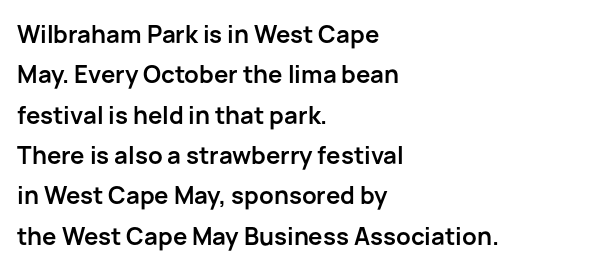
{"italic": "no", "bold": "yes", "underline": "no", "align": "left", "line_spacing": "normal", "line_spacing_ratio": 1.68, "letter_spacing": "normal", "letter_spacing_em": 0.0, "glyph_px": 24}
